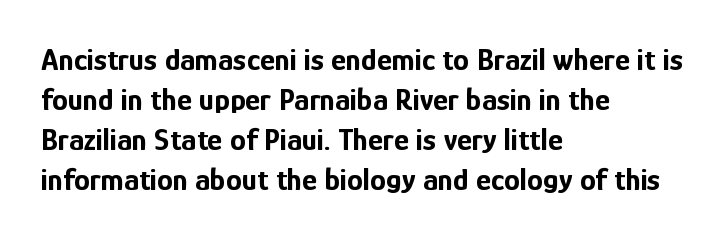
Q: Is the text bold? A: Yes.
Q: Is the text italic (slanted)? A: No, it is upright.
Q: Is the typeface a serif or a sans-serif typeface? A: Sans-serif.
Q: Is the text underlined? A: No.
Q: How is the paragraph aligned? A: Left-aligned.
Q: Is the spacing between letters normal or unusually wide? A: Normal.
Q: Is the spacing between lines tight, normal or loose? A: Normal.
Q: Width (condensed, normal, or wide)? A: Condensed.
Q: Stroke contrast? A: Low.
Q: x-height? A: Medium.
Q: Monospaced? A: No.
